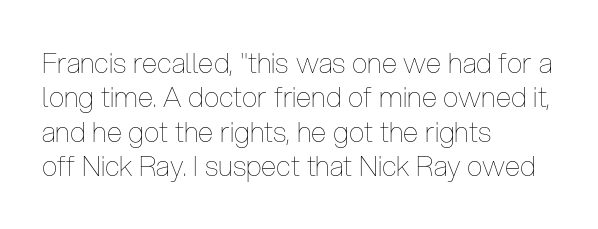
{"italic": "no", "bold": "no", "weight": "thin", "width": "condensed", "stroke_contrast": "low", "x_height": "medium", "monospaced": "no", "underline": "no", "align": "left", "line_spacing_ratio": 1.23, "letter_spacing": "normal", "letter_spacing_em": 0.0, "glyph_px": 28}
